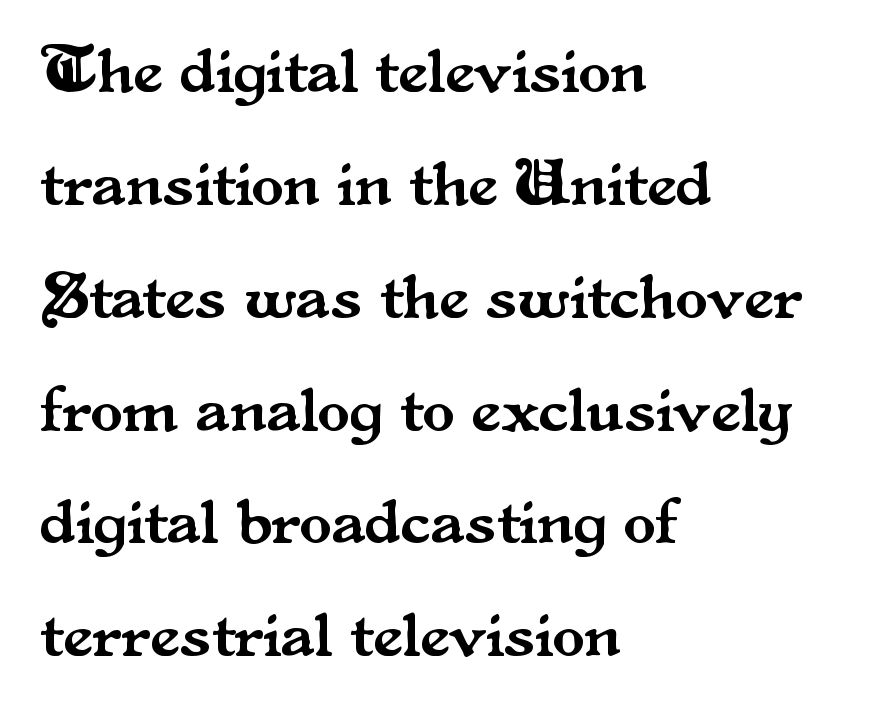
Q: Is the text italic (slanted)? A: No, it is upright.
Q: Is the typeface a serif or a sans-serif typeface? A: Serif.
Q: Is the text underlined? A: No.
Q: How is the paragraph aligned? A: Left-aligned.
Q: Is the spacing between letters normal or unusually wide? A: Normal.
Q: Width (condensed, normal, or wide)? A: Normal.
Q: Stroke contrast? A: Medium.
Q: x-height? A: Small.
Q: Monospaced? A: No.
